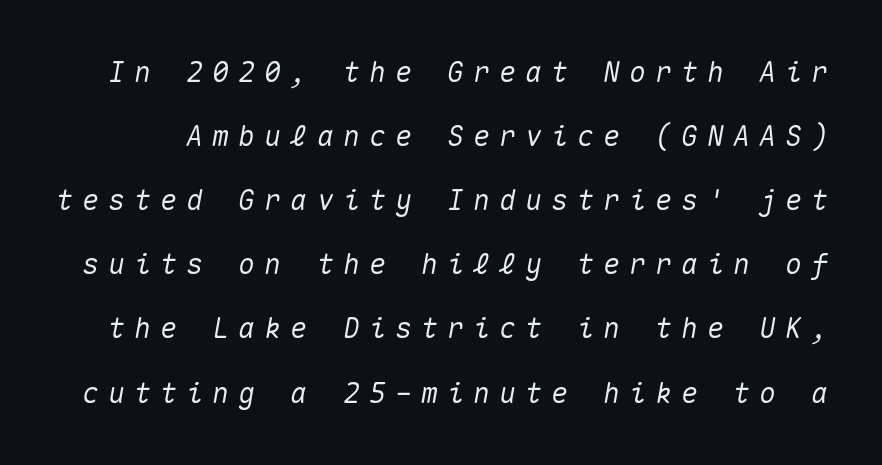
Caption: expanded tracking, letters set apart. Leading: increased. Italic: yes, the glyphs are oblique. You could count columns in this text — the font is strictly monospaced. Bare-footed words on every line.
